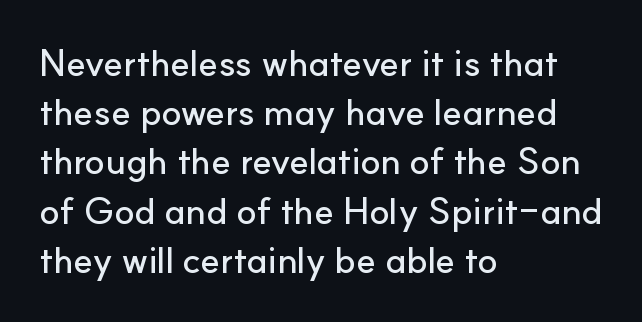
The image shows 37 px sans-serif type, upright; set left-aligned, normal line spacing (1.33x), normal letter spacing, not underlined; low stroke contrast and a small x-height.
